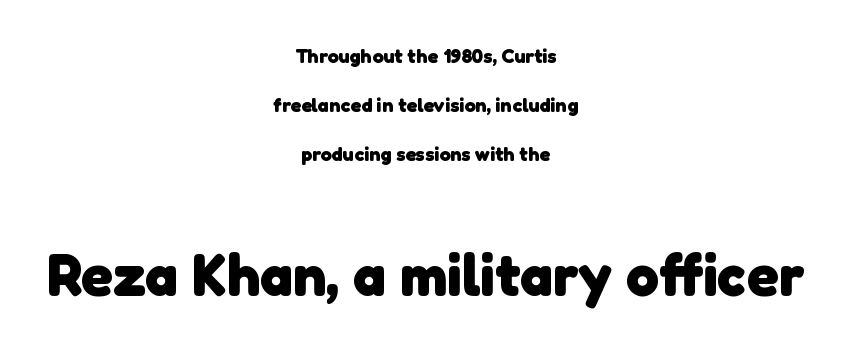
{"serif": "no", "bold": "yes", "weight": "heavy", "width": "normal", "stroke_contrast": "low", "x_height": "medium", "monospaced": "no", "underline": "no", "align": "center", "line_spacing": "loose", "line_spacing_ratio": 2.44, "letter_spacing": "normal", "letter_spacing_em": 0.0, "larger_block": "second", "size_ratio": 2.95, "glyph_px": 59}
